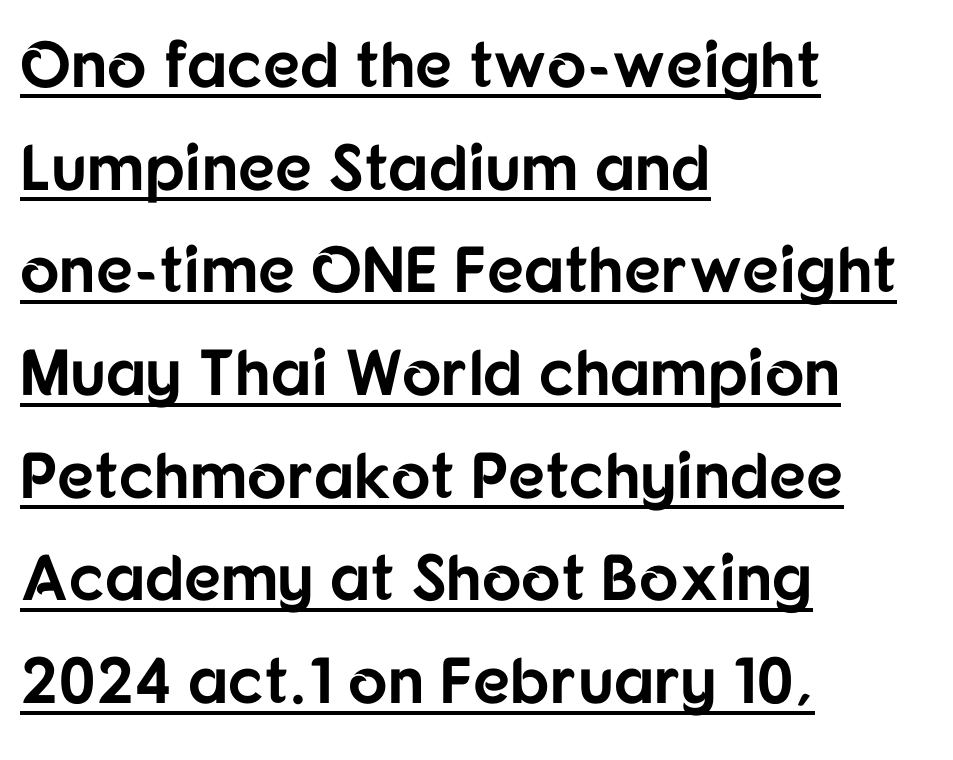
Q: Is the text bold? A: Yes.
Q: Is the text italic (slanted)? A: No, it is upright.
Q: Is the typeface a serif or a sans-serif typeface? A: Sans-serif.
Q: Is the text underlined? A: Yes.
Q: How is the paragraph aligned? A: Left-aligned.
Q: Is the spacing between letters normal or unusually wide? A: Normal.
Q: Is the spacing between lines tight, normal or loose? A: Normal.
Q: Width (condensed, normal, or wide)? A: Normal.
Q: Stroke contrast? A: Low.
Q: x-height? A: Medium.
Q: Monospaced? A: No.
